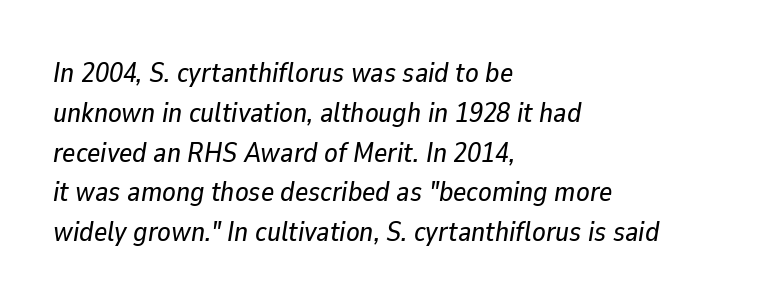
The image shows 28 px text type, italic (leaning right); set left-aligned, normal line spacing (1.42x), normal letter spacing, not underlined; low stroke contrast and a medium x-height.
